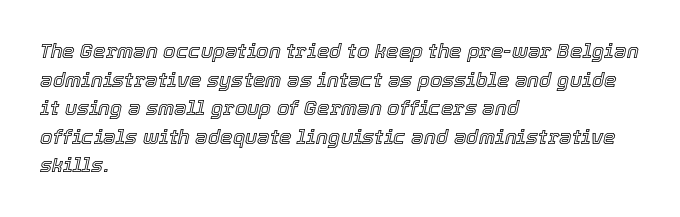
Q: Is the text italic (slanted)? A: Yes, it leans right by about 12 degrees.
Q: Is the text underlined? A: No.
Q: How is the paragraph aligned? A: Left-aligned.
Q: Is the spacing between letters normal or unusually wide? A: Normal.
Q: Is the spacing between lines tight, normal or loose? A: Normal.
